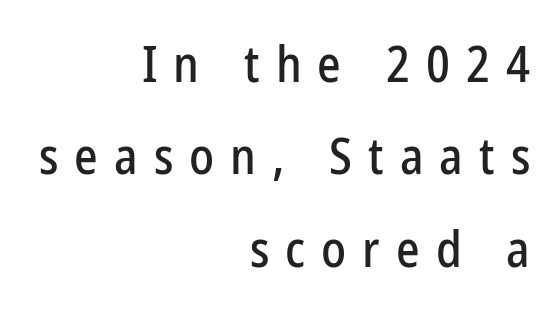
The image shows 50 px condensed sans-serif type, upright; set right-aligned, line spacing 1.85x, unusually wide letter spacing (+0.32 em), not underlined; low stroke contrast and a medium x-height.
